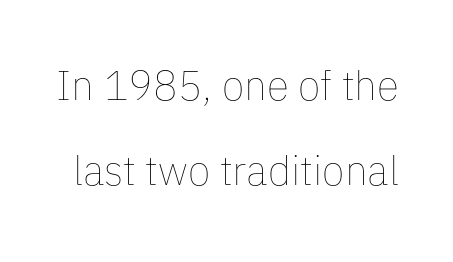
Q: Is the text bold? A: No.
Q: Is the text italic (slanted)? A: No, it is upright.
Q: Is the text underlined? A: No.
Q: Is the spacing between letters normal or unusually wide? A: Normal.
Q: Is the spacing between lines tight, normal or loose? A: Loose.
Q: Width (condensed, normal, or wide)? A: Normal.
Q: Stroke contrast? A: Low.
Q: x-height? A: Medium.
Q: Monospaced? A: No.
